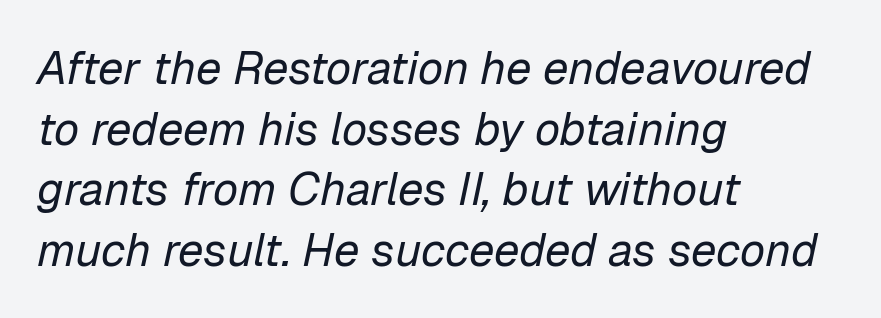
{"italic": "yes", "lean": "right", "slant_degrees": 12, "bold": "no", "weight": "regular", "width": "normal", "stroke_contrast": "low", "x_height": "medium", "monospaced": "no", "underline": "no", "align": "left", "line_spacing": "normal", "line_spacing_ratio": 1.32, "letter_spacing": "normal", "letter_spacing_em": 0.0, "glyph_px": 46}
